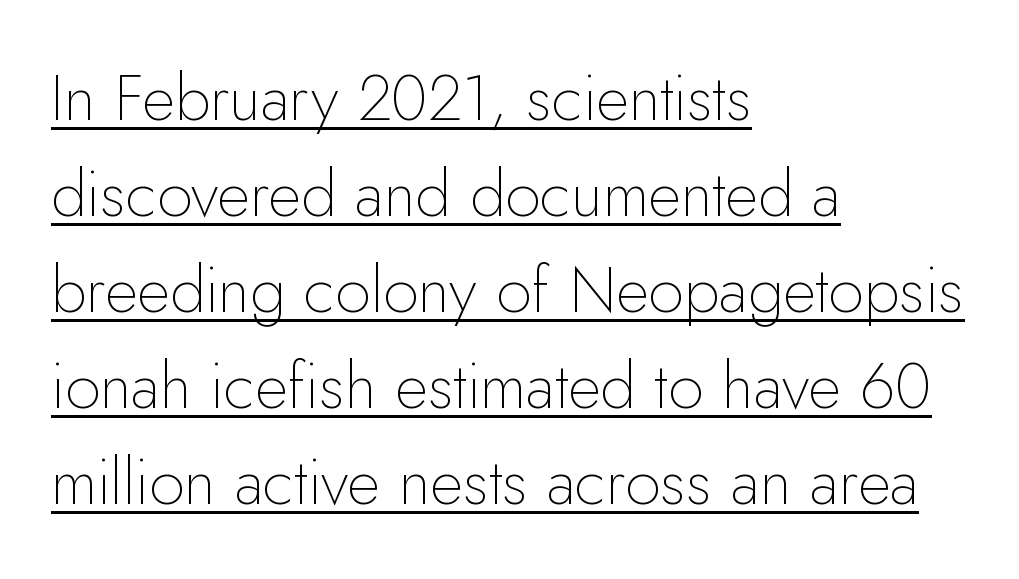
{"serif": "no", "italic": "no", "bold": "no", "weight": "thin", "width": "normal", "stroke_contrast": "low", "x_height": "small", "monospaced": "no", "underline": "yes", "align": "left", "line_spacing": "normal", "line_spacing_ratio": 1.5, "letter_spacing": "normal", "letter_spacing_em": 0.0, "glyph_px": 64}
